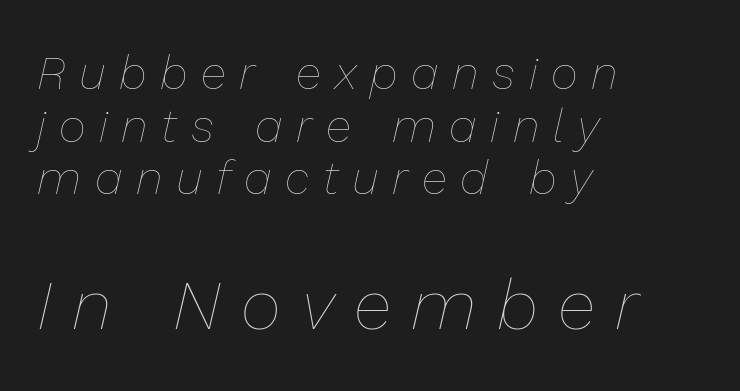
The image shows 70 px thin type, italic (leaning right); set left-aligned, tight line spacing (1.12x), unusually wide letter spacing (+0.29 em), not underlined; the second (bottom) block is 1.49x larger; low stroke contrast and a medium x-height.
